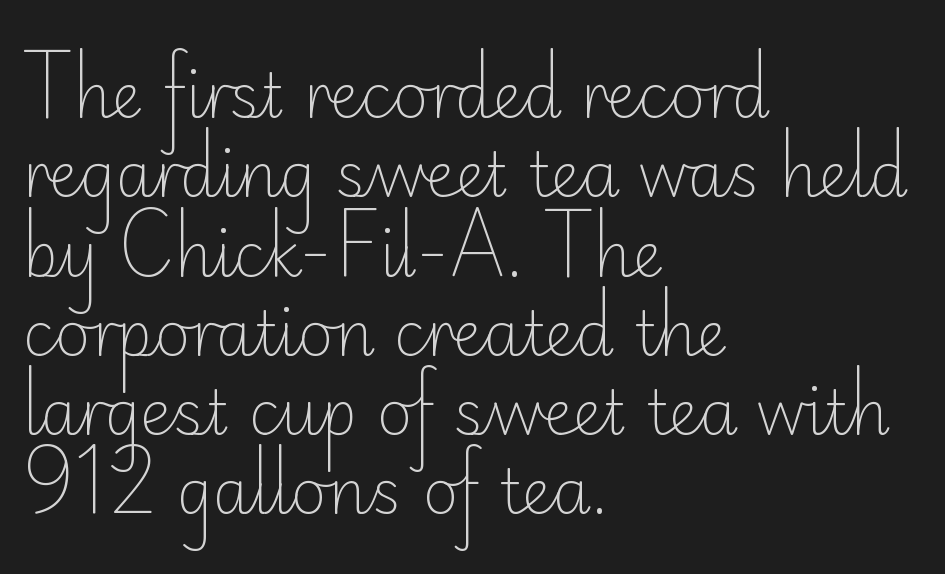
{"serif": "no", "italic": "no", "bold": "no", "weight": "light", "width": "normal", "stroke_contrast": "low", "x_height": "small", "monospaced": "no", "underline": "no", "align": "left", "line_spacing": "normal", "line_spacing_ratio": 1.3, "letter_spacing": "normal", "letter_spacing_em": 0.0, "glyph_px": 61}
